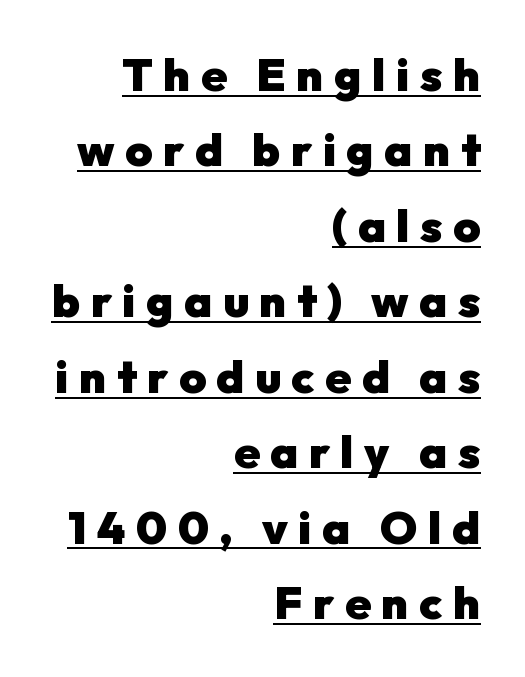
Strokes here are thick enough to call this a true bold. The lettering is marked with a stroke running underneath it. Reading down the column, the eye jumps a familiar distance to each next line. Tracking value appears strongly positive — letters spread wide. A roman cut, with each character standing at attention. Is this a fixed-width face? No — the glyphs have proportional, varying widths.
